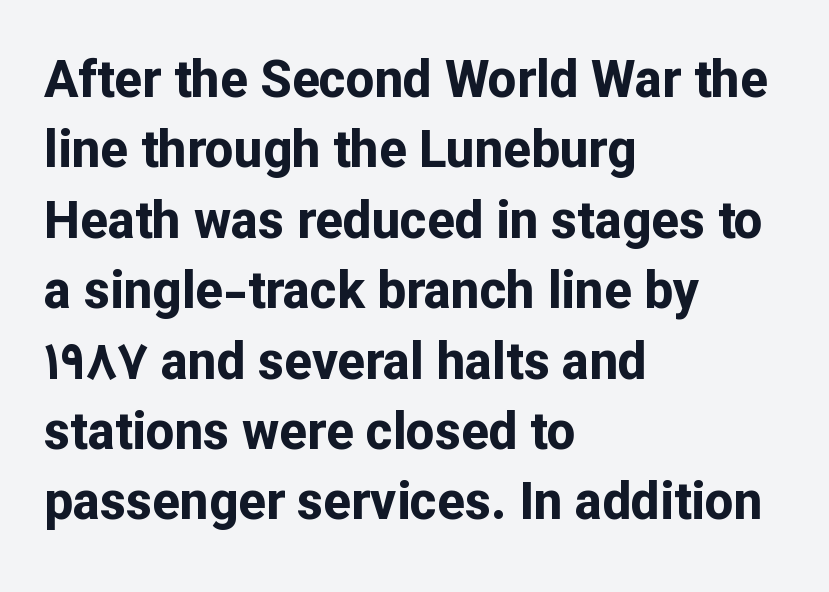
{"serif": "no", "italic": "no", "bold": "yes", "weight": "bold", "width": "normal", "stroke_contrast": "low", "x_height": "medium", "monospaced": "no", "underline": "no", "align": "left", "line_spacing": "normal", "line_spacing_ratio": 1.38, "letter_spacing": "normal", "letter_spacing_em": 0.0, "glyph_px": 51}
